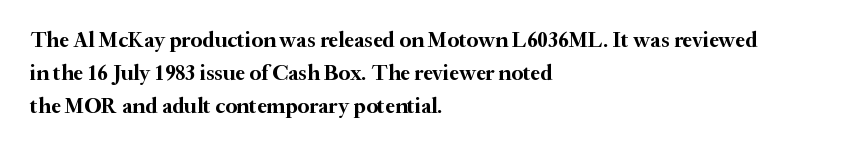
{"italic": "no", "bold": "yes", "underline": "no", "align": "left", "line_spacing": "normal", "line_spacing_ratio": 1.51, "letter_spacing": "normal", "letter_spacing_em": 0.0, "glyph_px": 22}
